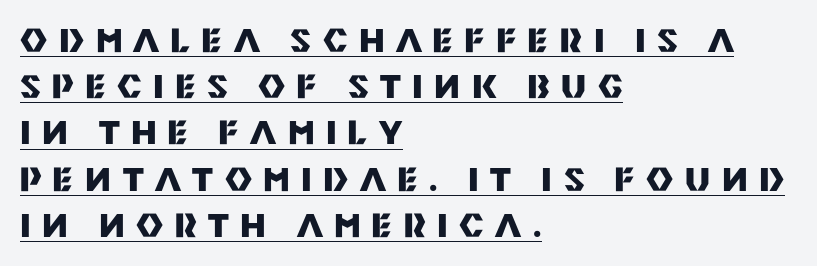
The image shows 33 px heavy sans-serif type, upright; set left-aligned, normal line spacing (1.4x), unusually wide letter spacing (+0.35 em), underlined; medium stroke contrast and a large x-height.
